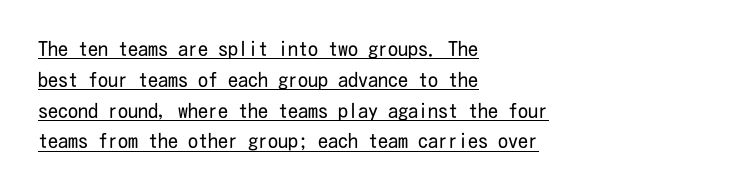
{"italic": "no", "bold": "no", "underline": "yes", "align": "left", "line_spacing": "normal", "line_spacing_ratio": 1.54, "letter_spacing": "normal", "letter_spacing_em": 0.0, "glyph_px": 20}
